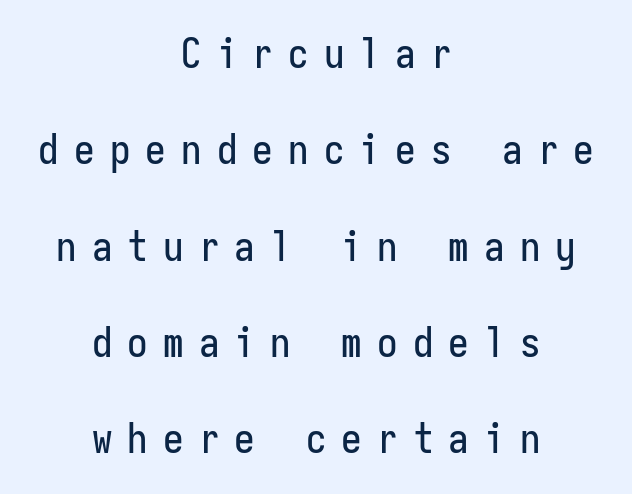
Here the glyphs are tracked loosely, breaking word shapes into spaced letters. Do the characters align in a grid? Yes, the font is monospaced. The lettering stays uniformly vertical, giving the passage a roman look. Regarding serifs, this sample does without them. This sample is center-justified, so both line endings float freely.
